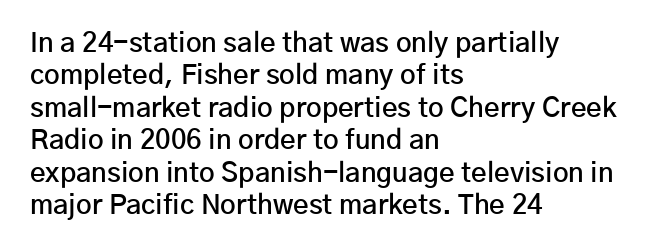
{"italic": "no", "bold": "semi", "underline": "no", "align": "left", "line_spacing_ratio": 1.2, "letter_spacing": "normal", "letter_spacing_em": 0.0, "glyph_px": 27}
